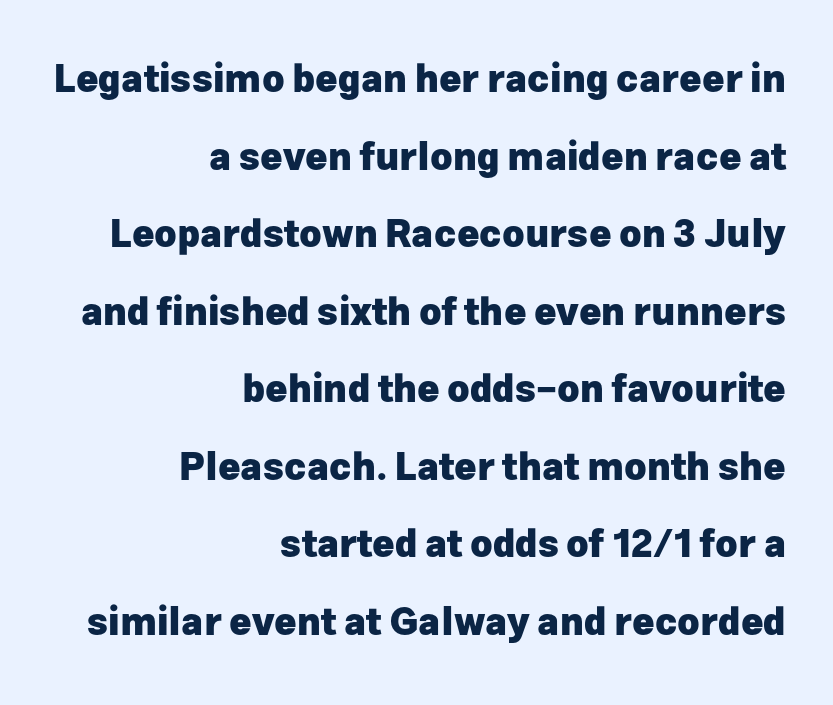
Q: Is the text bold? A: Yes.
Q: Is the text italic (slanted)? A: No, it is upright.
Q: Is the typeface a serif or a sans-serif typeface? A: Sans-serif.
Q: Is the text underlined? A: No.
Q: How is the paragraph aligned? A: Right-aligned.
Q: Is the spacing between letters normal or unusually wide? A: Normal.
Q: Is the spacing between lines tight, normal or loose? A: Loose.
Q: Width (condensed, normal, or wide)? A: Normal.
Q: Stroke contrast? A: Low.
Q: x-height? A: Medium.
Q: Monospaced? A: No.
